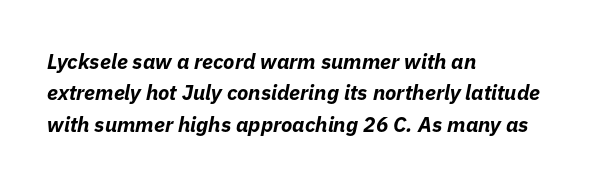
The image shows 21 px bold type, italic (leaning right); set left-aligned, normal line spacing (1.49x), normal letter spacing, not underlined.
